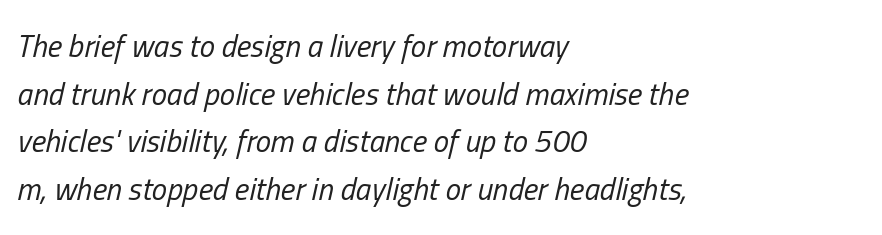
{"italic": "yes", "lean": "right", "slant_degrees": 13, "bold": "no", "weight": "regular", "width": "condensed", "stroke_contrast": "low", "x_height": "medium", "monospaced": "no", "underline": "no", "align": "left", "line_spacing": "normal", "line_spacing_ratio": 1.54, "letter_spacing": "normal", "letter_spacing_em": 0.0, "glyph_px": 31}
